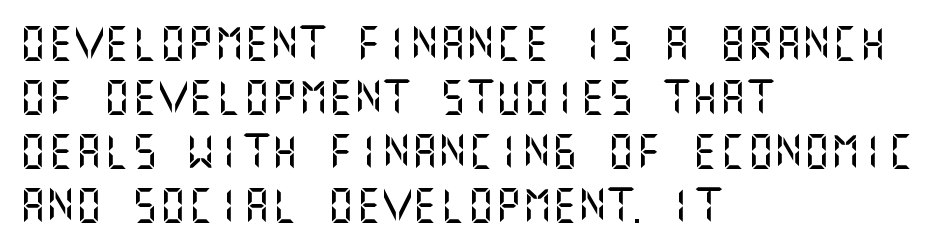
Q: Is the text italic (slanted)? A: No, it is upright.
Q: Is the typeface a serif or a sans-serif typeface? A: Sans-serif.
Q: Is the text underlined? A: No.
Q: How is the paragraph aligned? A: Left-aligned.
Q: Is the spacing between letters normal or unusually wide? A: Normal.
Q: Is the spacing between lines tight, normal or loose? A: Normal.
Q: Width (condensed, normal, or wide)? A: Normal.
Q: Stroke contrast? A: Medium.
Q: x-height? A: Large.
